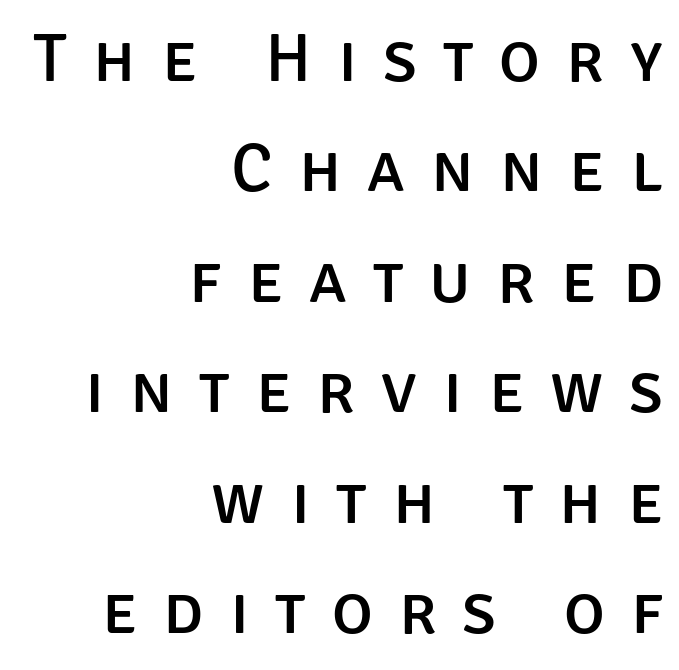
{"serif": "no", "italic": "no", "width": "normal", "stroke_contrast": "low", "x_height": "large", "monospaced": "no", "underline": "no", "align": "right", "line_spacing": "normal", "line_spacing_ratio": 1.6, "letter_spacing": "wide", "letter_spacing_em": 0.38, "glyph_px": 69}
